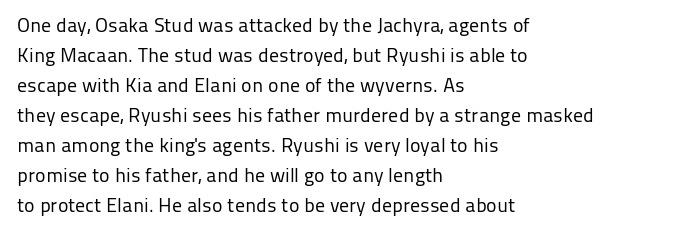
The image shows 20 px text type, upright; set left-aligned, normal line spacing (1.5x), normal letter spacing, not underlined.
